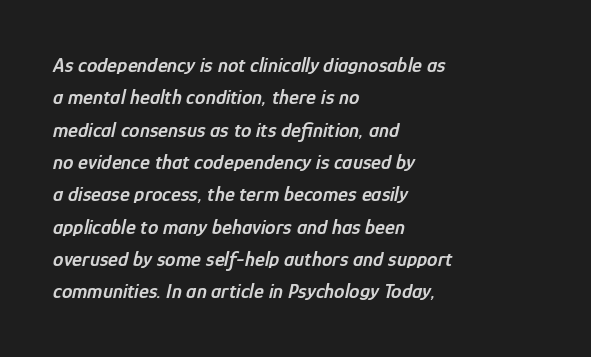
Q: Is the text bold? A: Semi-bold.
Q: Is the text italic (slanted)? A: Yes, it leans right by about 12 degrees.
Q: Is the text underlined? A: No.
Q: How is the paragraph aligned? A: Left-aligned.
Q: Is the spacing between letters normal or unusually wide? A: Normal.
Q: Is the spacing between lines tight, normal or loose? A: Normal.
